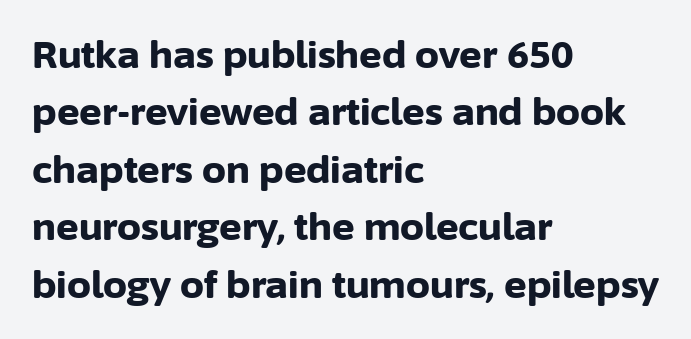
The image shows 38 px bold sans-serif type, upright; set left-aligned, normal line spacing (1.51x), normal letter spacing, not underlined; low stroke contrast and a medium x-height.
